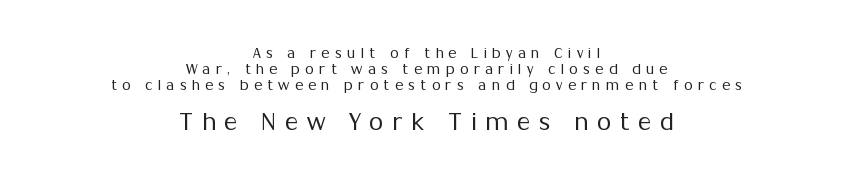
When letters stand straight like this, we call the style roman or upright. Letters have the restrained weight of plain body copy at most. Just letters on the line, the space beneath them empty. Block two is the big one; block one sits smaller above it.
